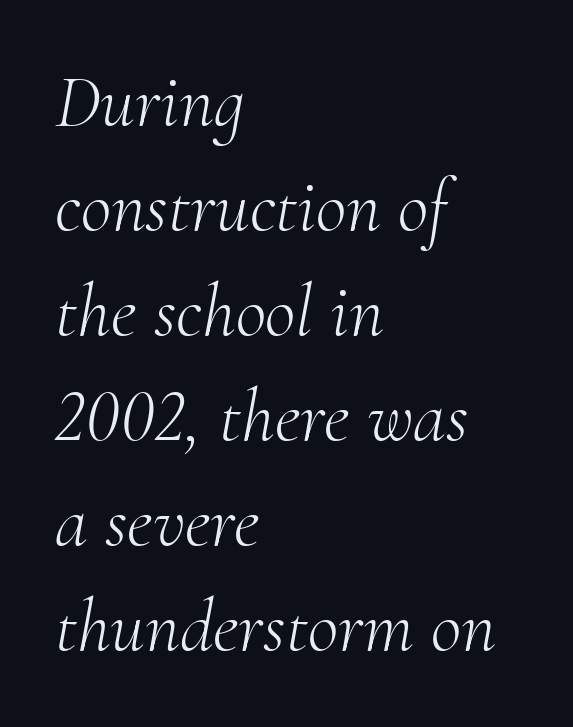
The image shows 75 px light serif type, italic (leaning right); set left-aligned, normal line spacing (1.4x), normal letter spacing, not underlined; medium stroke contrast and a small x-height.
